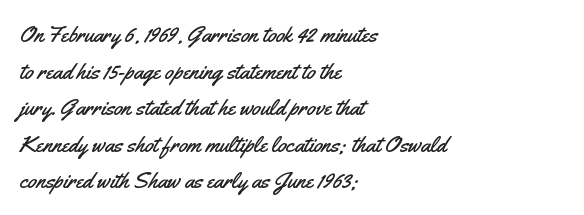
The image shows 23 px text type; set left-aligned, normal line spacing (1.59x), normal letter spacing, not underlined.
